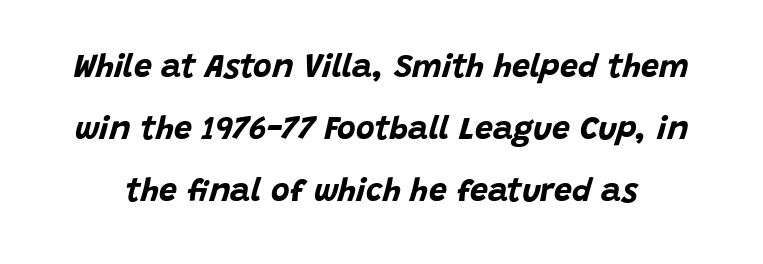
The image shows 32 px bold type, italic (leaning right); set loose line spacing (1.94x), normal letter spacing, not underlined; low stroke contrast and a large x-height.
